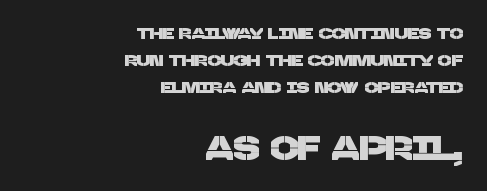
{"serif": "no", "width": "normal", "stroke_contrast": "low", "x_height": "large", "monospaced": "no", "underline": "no", "align": "right", "line_spacing": "normal", "line_spacing_ratio": 1.68, "letter_spacing": "normal", "letter_spacing_em": 0.0, "larger_block": "second", "size_ratio": 2.06, "glyph_px": 33}
